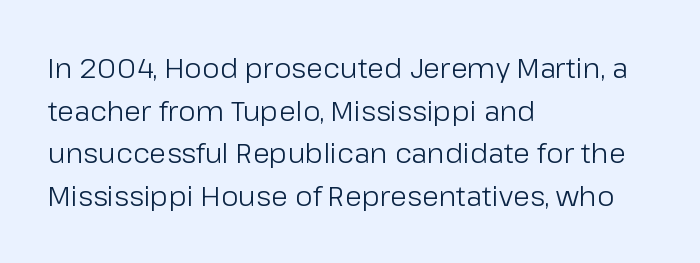
This sample is left-justified, so line endings fall wherever the words run out. The letters sit at their default tracking, neither squeezed nor spread. Do the characters align in a grid? No, the font is proportional. The line-height multiplier appears to be the usual default. Is the stroke heavy? The answer is a plain regular-or-lighter.
